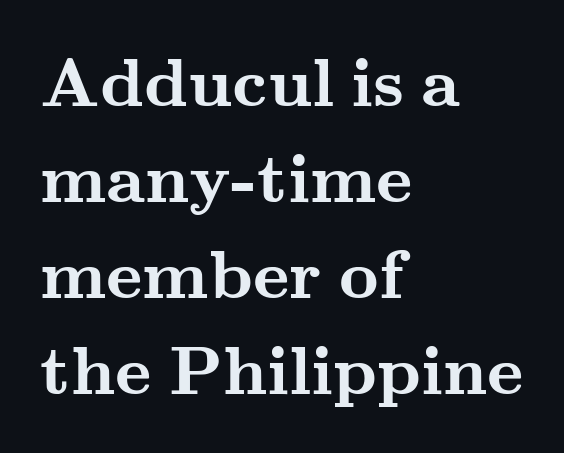
Q: Is the text bold? A: Yes.
Q: Is the text italic (slanted)? A: No, it is upright.
Q: Is the typeface a serif or a sans-serif typeface? A: Serif.
Q: Is the text underlined? A: No.
Q: How is the paragraph aligned? A: Left-aligned.
Q: Is the spacing between letters normal or unusually wide? A: Normal.
Q: Is the spacing between lines tight, normal or loose? A: Normal.
Q: Width (condensed, normal, or wide)? A: Wide.
Q: Stroke contrast? A: Medium.
Q: x-height? A: Small.
Q: Monospaced? A: No.
